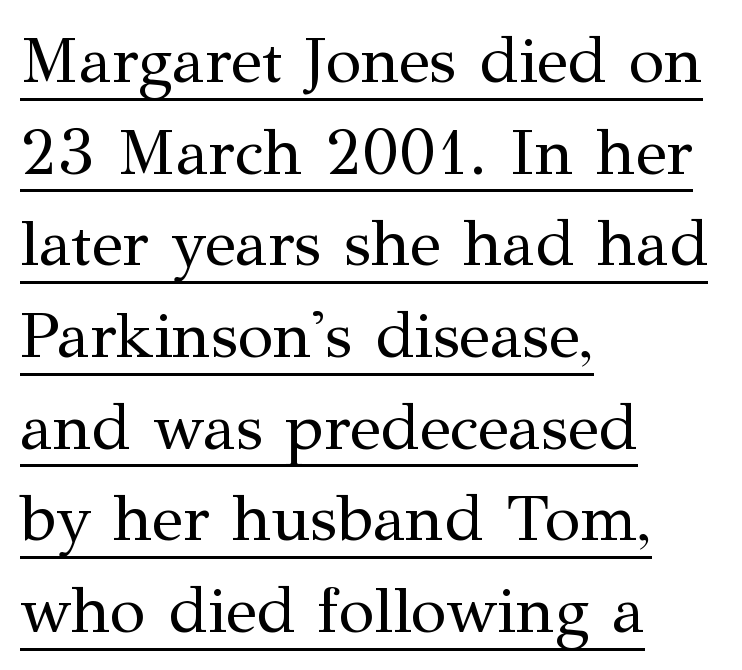
{"serif": "yes", "italic": "no", "bold": "no", "weight": "regular", "width": "normal", "stroke_contrast": "medium", "x_height": "medium", "monospaced": "no", "underline": "yes", "align": "left", "line_spacing": "normal", "line_spacing_ratio": 1.41, "letter_spacing": "normal", "letter_spacing_em": 0.0, "glyph_px": 65}
